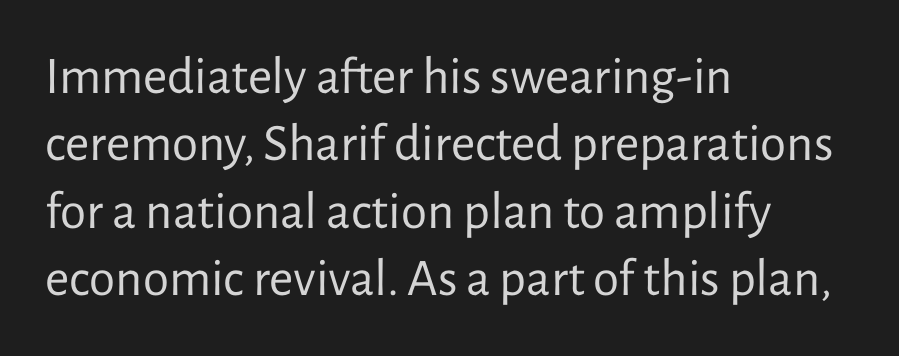
Beneath every word, the page is bare. Is this a heavy cut? Hardly; it is regular or lighter. Ascenders rise straight up at ninety degrees. Note the varied advance widths — an 'i' is clearly narrower than an 'm'.
